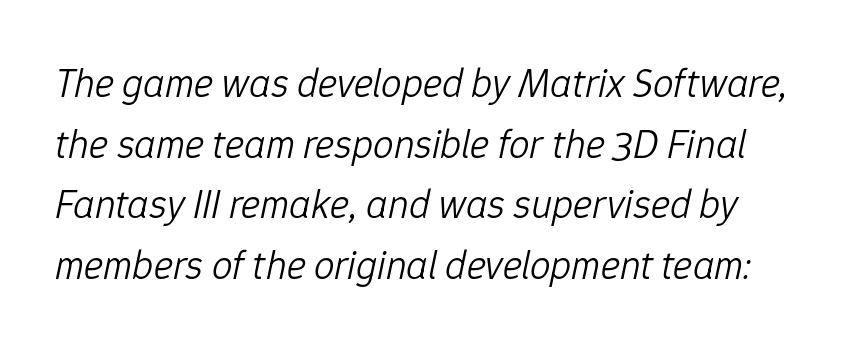
The image shows 41 px light type, italic (leaning right); set normal line spacing (1.48x), normal letter spacing, not underlined; low stroke contrast and a medium x-height.
